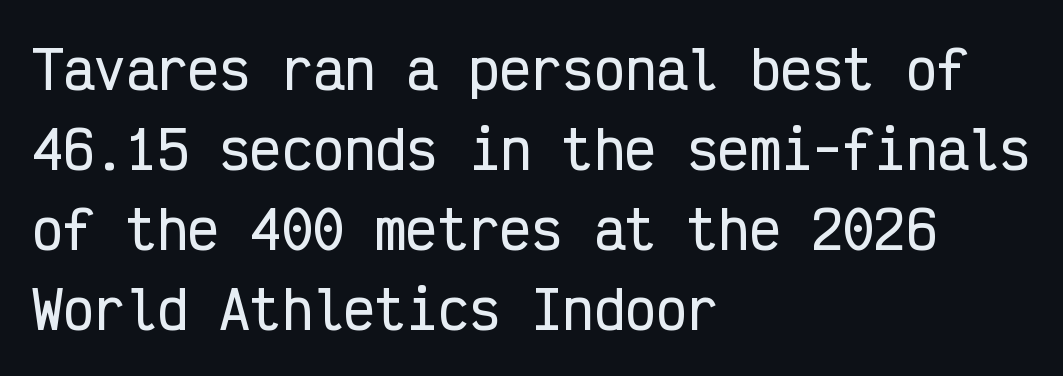
{"serif": "no", "italic": "no", "width": "condensed", "stroke_contrast": "low", "x_height": "medium", "monospaced": "yes", "underline": "no", "align": "left", "line_spacing": "normal", "line_spacing_ratio": 1.54, "letter_spacing": "normal", "letter_spacing_em": 0.0, "glyph_px": 52}
